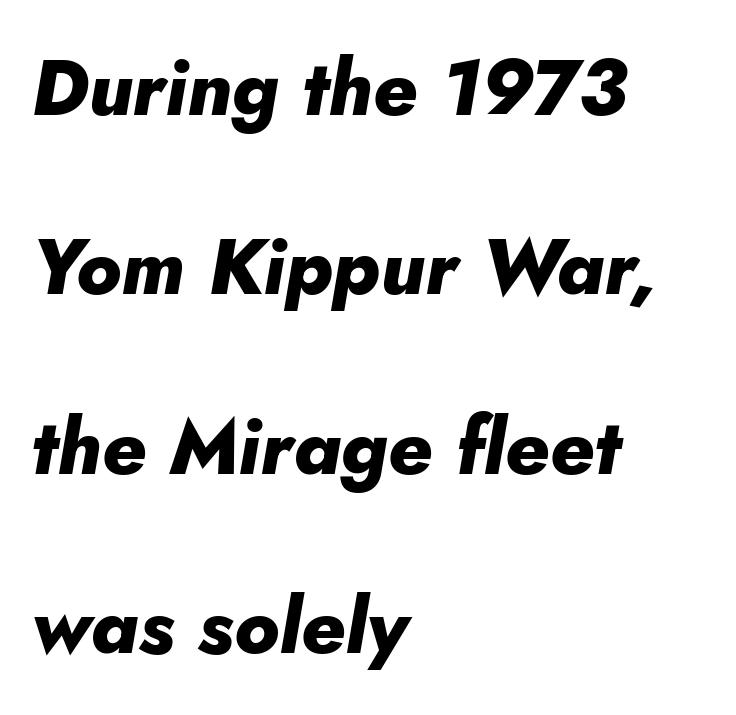
Q: Is the text bold? A: Yes.
Q: Is the text italic (slanted)? A: Yes, it leans right by about 5 degrees.
Q: Is the text underlined? A: No.
Q: How is the paragraph aligned? A: Left-aligned.
Q: Is the spacing between letters normal or unusually wide? A: Normal.
Q: Is the spacing between lines tight, normal or loose? A: Loose.
Q: Width (condensed, normal, or wide)? A: Normal.
Q: Stroke contrast? A: Low.
Q: x-height? A: Small.
Q: Monospaced? A: No.
